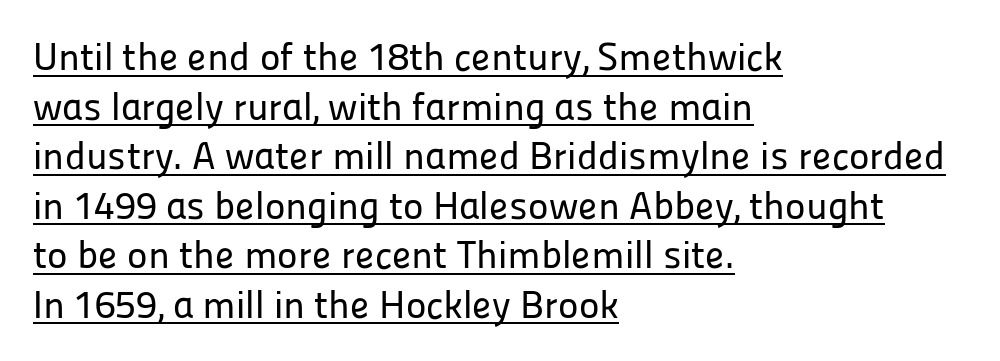
Q: Is the text italic (slanted)? A: No, it is upright.
Q: Is the typeface a serif or a sans-serif typeface? A: Sans-serif.
Q: Is the text underlined? A: Yes.
Q: How is the paragraph aligned? A: Left-aligned.
Q: Is the spacing between letters normal or unusually wide? A: Normal.
Q: Is the spacing between lines tight, normal or loose? A: Normal.
Q: Width (condensed, normal, or wide)? A: Normal.
Q: Stroke contrast? A: Low.
Q: x-height? A: Medium.
Q: Monospaced? A: No.
